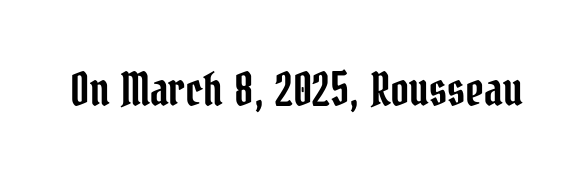
The image shows 45 px condensed serif type, upright; set normal letter spacing, not underlined; low stroke contrast and a medium x-height.
